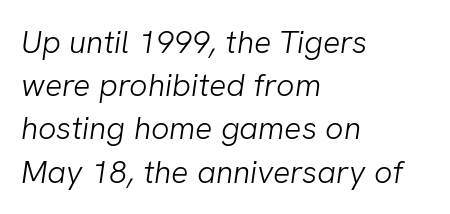
{"serif": "no", "bold": "no", "weight": "light", "width": "normal", "stroke_contrast": "low", "x_height": "medium", "monospaced": "no", "underline": "no", "align": "left", "line_spacing": "normal", "line_spacing_ratio": 1.35, "letter_spacing": "normal", "letter_spacing_em": 0.0, "glyph_px": 32}
